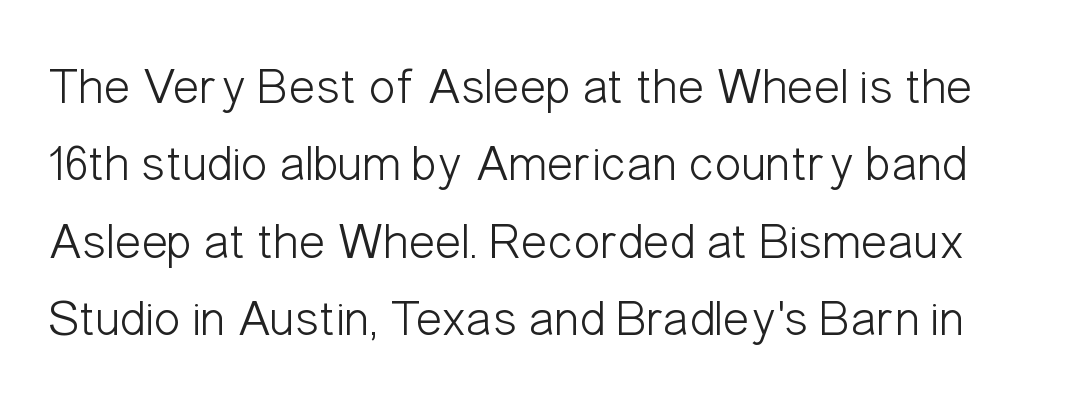
{"serif": "no", "italic": "no", "bold": "no", "weight": "light", "width": "condensed", "stroke_contrast": "low", "x_height": "medium", "monospaced": "no", "underline": "no", "line_spacing": "normal", "line_spacing_ratio": 1.55, "letter_spacing": "normal", "letter_spacing_em": 0.0, "glyph_px": 50}
